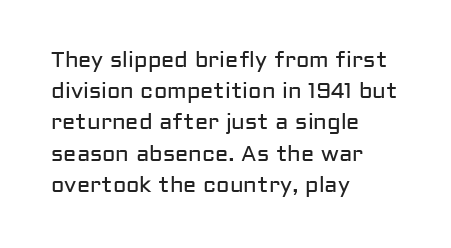
{"italic": "no", "bold": "no", "underline": "no", "align": "left", "line_spacing": "normal", "line_spacing_ratio": 1.42, "letter_spacing": "normal", "letter_spacing_em": 0.0, "glyph_px": 22}
